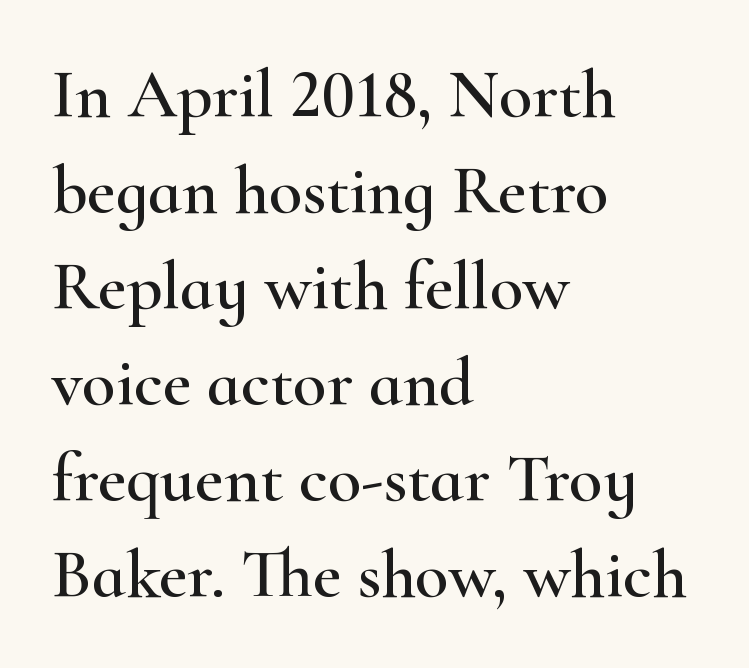
The image shows 69 px wide serif type, upright; set left-aligned, normal line spacing (1.39x), normal letter spacing, not underlined; high stroke contrast and a small x-height.
